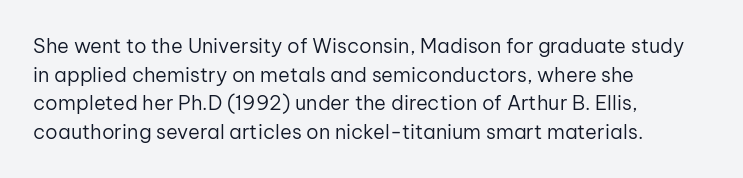
Honestly, the letter spacing is just normal — you wouldn't notice it. Every row of glyphs begins at an identical x-position on the left. The lettering holds an erect, upright posture throughout. A typesetter would call this leading conventional body-copy spacing.
